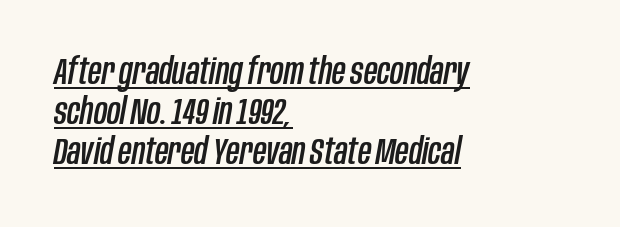
{"italic": "yes", "lean": "right", "slant_degrees": 10, "width": "condensed", "stroke_contrast": "low", "x_height": "large", "monospaced": "no", "underline": "yes", "align": "left", "line_spacing": "tight", "line_spacing_ratio": 1.08, "letter_spacing": "normal", "letter_spacing_em": 0.0, "glyph_px": 37}
